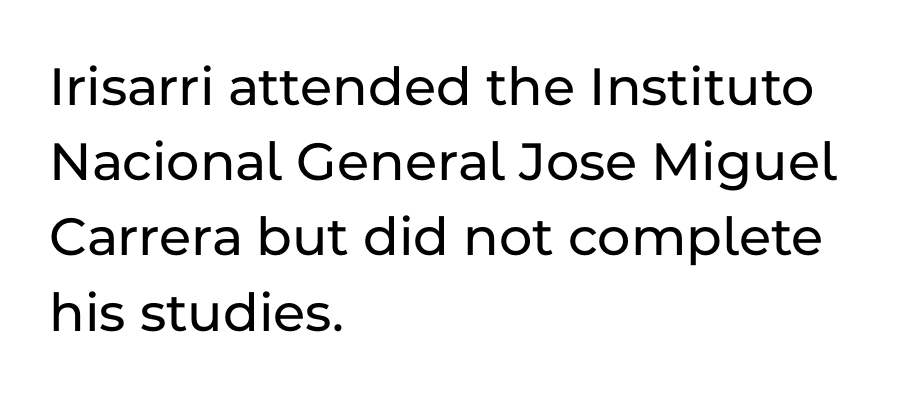
Q: Is the text italic (slanted)? A: No, it is upright.
Q: Is the typeface a serif or a sans-serif typeface? A: Sans-serif.
Q: Is the text underlined? A: No.
Q: How is the paragraph aligned? A: Left-aligned.
Q: Is the spacing between letters normal or unusually wide? A: Normal.
Q: Is the spacing between lines tight, normal or loose? A: Normal.
Q: Width (condensed, normal, or wide)? A: Normal.
Q: Stroke contrast? A: Low.
Q: x-height? A: Medium.
Q: Monospaced? A: No.
